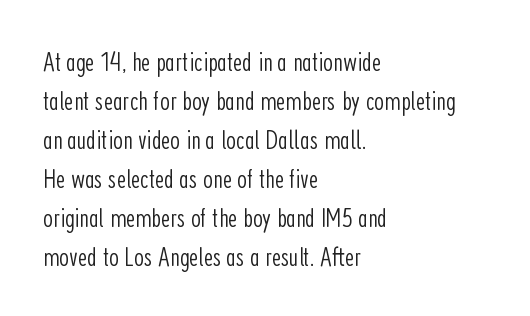
{"serif": "no", "italic": "no", "bold": "no", "weight": "light", "width": "condensed", "stroke_contrast": "low", "x_height": "medium", "monospaced": "no", "underline": "no", "align": "left", "line_spacing": "normal", "line_spacing_ratio": 1.39, "letter_spacing": "normal", "letter_spacing_em": 0.0, "glyph_px": 28}
